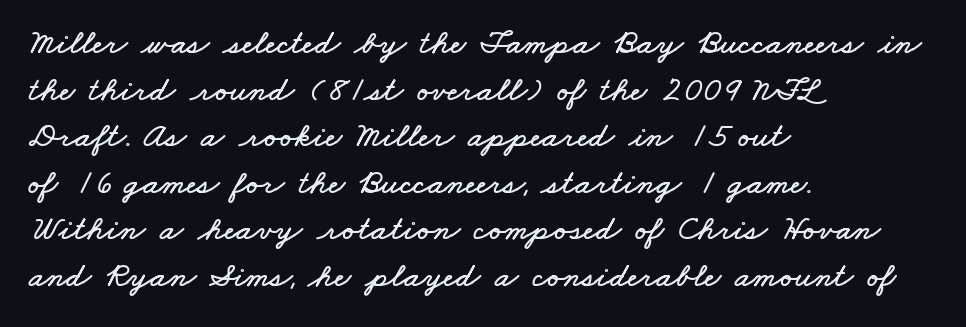
{"width": "wide", "stroke_contrast": "low", "x_height": "small", "monospaced": "no", "underline": "no", "align": "left", "line_spacing": "normal", "line_spacing_ratio": 1.33, "letter_spacing": "normal", "letter_spacing_em": 0.0, "glyph_px": 35}
